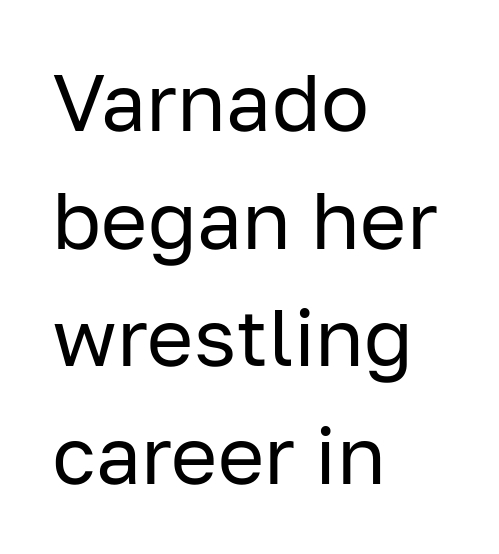
Q: Is the text bold? A: No.
Q: Is the text italic (slanted)? A: No, it is upright.
Q: Is the typeface a serif or a sans-serif typeface? A: Sans-serif.
Q: Is the text underlined? A: No.
Q: How is the paragraph aligned? A: Left-aligned.
Q: Is the spacing between letters normal or unusually wide? A: Normal.
Q: Is the spacing between lines tight, normal or loose? A: Normal.
Q: Width (condensed, normal, or wide)? A: Normal.
Q: Stroke contrast? A: Low.
Q: x-height? A: Medium.
Q: Monospaced? A: No.
